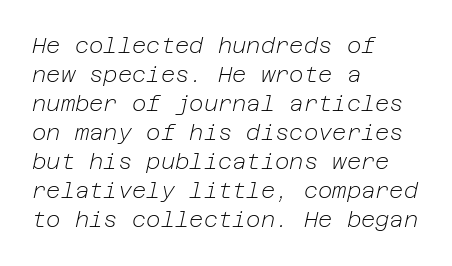
Q: Is the text bold? A: No.
Q: Is the text italic (slanted)? A: Yes, it leans right by about 12 degrees.
Q: Is the text underlined? A: No.
Q: How is the paragraph aligned? A: Left-aligned.
Q: Is the spacing between letters normal or unusually wide? A: Normal.
Q: Is the spacing between lines tight, normal or loose? A: Normal.
